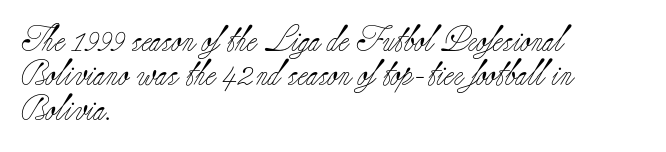
Q: Is the text bold? A: No.
Q: Is the text italic (slanted)? A: Yes.
Q: Is the text underlined? A: No.
Q: How is the paragraph aligned? A: Left-aligned.
Q: Is the spacing between letters normal or unusually wide? A: Normal.
Q: Is the spacing between lines tight, normal or loose? A: Normal.
